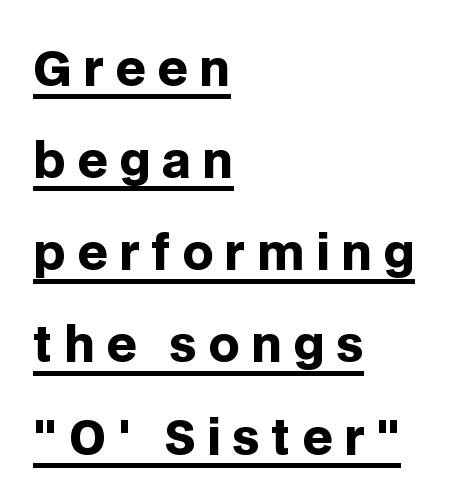
Q: Is the text bold? A: Yes.
Q: Is the text italic (slanted)? A: No, it is upright.
Q: Is the typeface a serif or a sans-serif typeface? A: Sans-serif.
Q: Is the text underlined? A: Yes.
Q: How is the paragraph aligned? A: Left-aligned.
Q: Is the spacing between letters normal or unusually wide? A: Unusually wide.
Q: Is the spacing between lines tight, normal or loose? A: Loose.
Q: Width (condensed, normal, or wide)? A: Normal.
Q: Stroke contrast? A: Low.
Q: x-height? A: Large.
Q: Monospaced? A: No.
